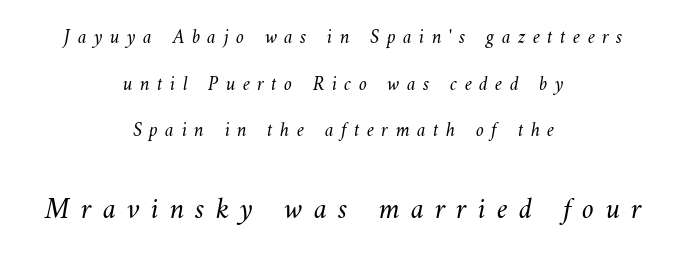
The image shows 30 px light type; set centered, loose line spacing (2.33x), unusually wide letter spacing (+0.37 em), not underlined; the second (bottom) block is 1.5x larger; medium stroke contrast and a small x-height.
